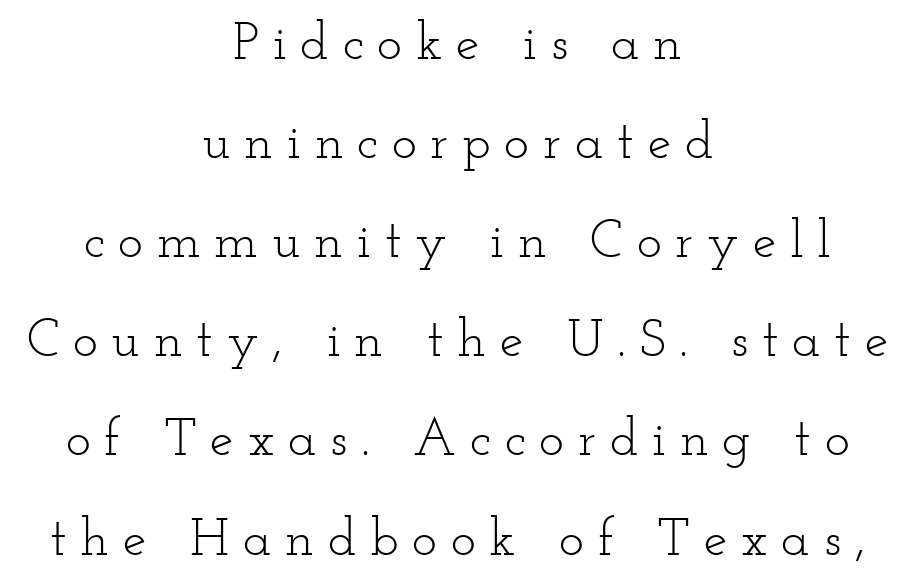
{"serif": "yes", "italic": "no", "bold": "no", "weight": "light", "width": "wide", "stroke_contrast": "low", "x_height": "small", "monospaced": "no", "underline": "no", "align": "center", "line_spacing_ratio": 1.87, "letter_spacing": "wide", "letter_spacing_em": 0.26, "glyph_px": 53}
